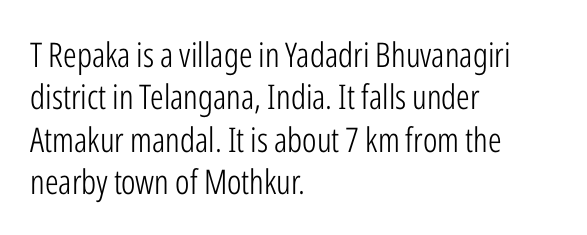
{"serif": "no", "italic": "no", "bold": "no", "weight": "light", "width": "condensed", "stroke_contrast": "low", "x_height": "medium", "monospaced": "no", "underline": "no", "align": "left", "line_spacing": "normal", "line_spacing_ratio": 1.25, "letter_spacing": "normal", "letter_spacing_em": 0.0, "glyph_px": 34}
